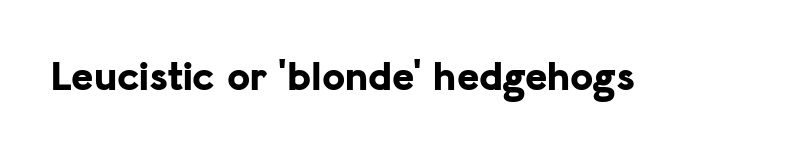
{"serif": "no", "italic": "no", "bold": "yes", "weight": "bold", "width": "normal", "stroke_contrast": "low", "x_height": "medium", "monospaced": "no", "underline": "no", "letter_spacing": "normal", "letter_spacing_em": 0.0, "glyph_px": 42}
